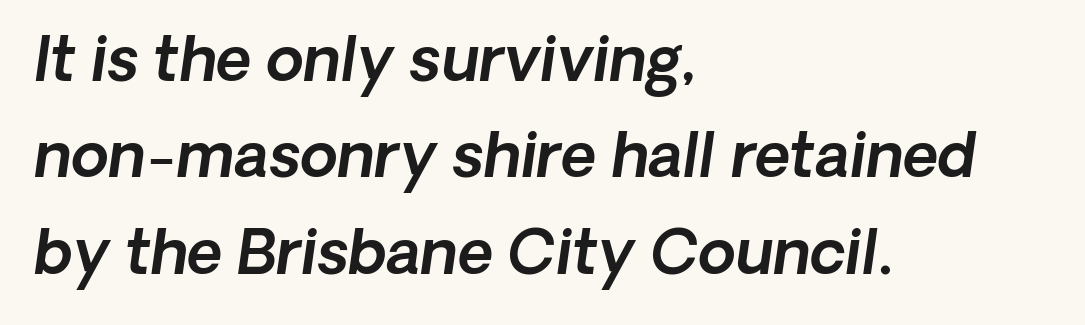
Q: Is the typeface a serif or a sans-serif typeface? A: Sans-serif.
Q: Is the text underlined? A: No.
Q: How is the paragraph aligned? A: Left-aligned.
Q: Is the spacing between letters normal or unusually wide? A: Normal.
Q: Is the spacing between lines tight, normal or loose? A: Normal.
Q: Width (condensed, normal, or wide)? A: Normal.
Q: x-height? A: Medium.
Q: Monospaced? A: No.
